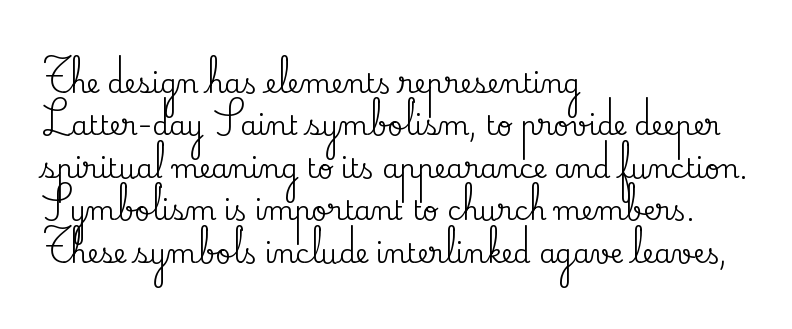
The image shows 27 px text type, upright; set left-aligned, normal line spacing (1.57x), normal letter spacing, not underlined.
